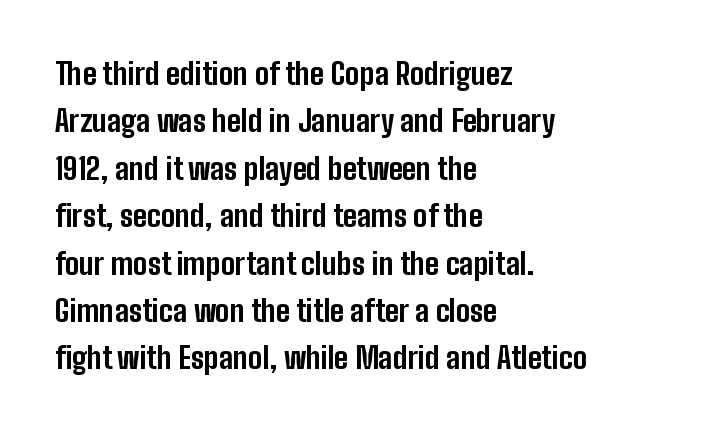
Q: Is the text bold? A: Yes.
Q: Is the text italic (slanted)? A: No, it is upright.
Q: Is the typeface a serif or a sans-serif typeface? A: Sans-serif.
Q: Is the text underlined? A: No.
Q: How is the paragraph aligned? A: Left-aligned.
Q: Is the spacing between letters normal or unusually wide? A: Normal.
Q: Is the spacing between lines tight, normal or loose? A: Normal.
Q: Width (condensed, normal, or wide)? A: Condensed.
Q: Stroke contrast? A: Low.
Q: x-height? A: Medium.
Q: Monospaced? A: No.
